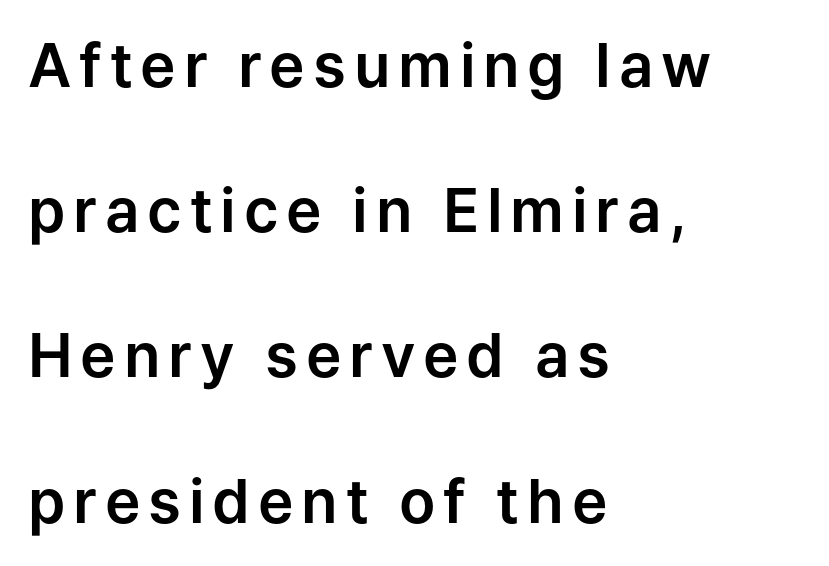
{"serif": "no", "italic": "no", "width": "normal", "stroke_contrast": "low", "x_height": "medium", "monospaced": "no", "underline": "no", "align": "left", "line_spacing": "loose", "line_spacing_ratio": 2.42, "glyph_px": 60}
